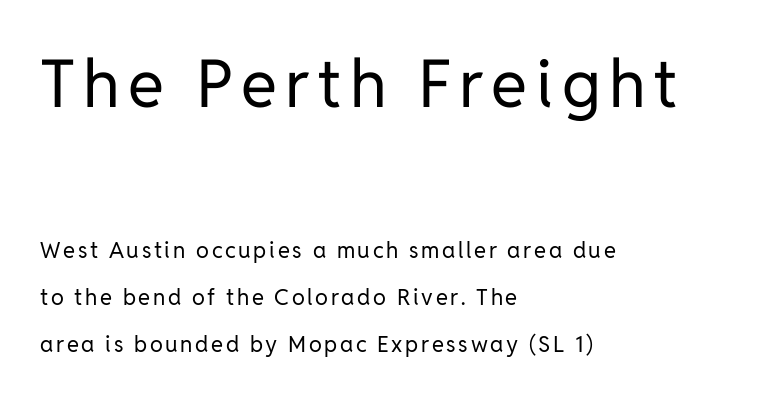
{"serif": "no", "italic": "no", "bold": "no", "weight": "regular", "width": "normal", "stroke_contrast": "low", "x_height": "medium", "monospaced": "no", "underline": "no", "align": "left", "line_spacing": "loose", "line_spacing_ratio": 2.15, "larger_block": "first", "size_ratio": 3.0, "glyph_px": 66}
